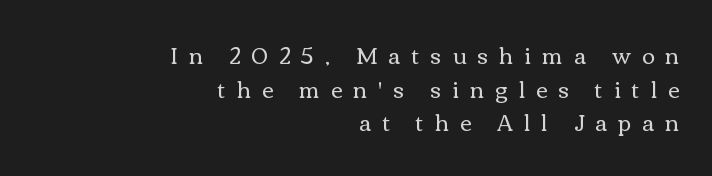
Anything drawn beneath the words? Only blank space. These lines have a slow, spaced-out rhythm from letter to letter. Line endings align vertically; line beginnings do not. The weight tops out at a normal text grade. Posture: upright roman.
